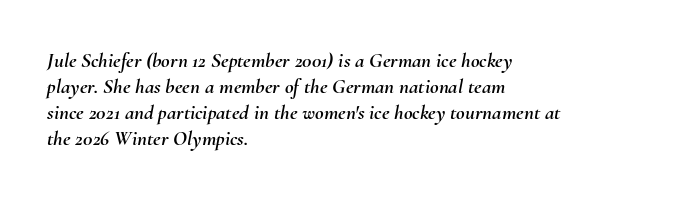
The image shows 21 px text type, italic (leaning right); set left-aligned, line spacing 1.24x, normal letter spacing, not underlined.
